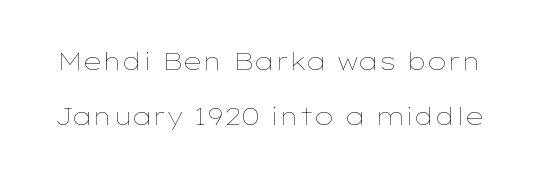
Regarding leading, the lines here are spaced well apart. Plain, unruled lines of type. Look at the tracking — it's just the regular setting, nothing added. Ascenders rise straight up at ninety degrees. Summary of weight: not heavy and not bold.
